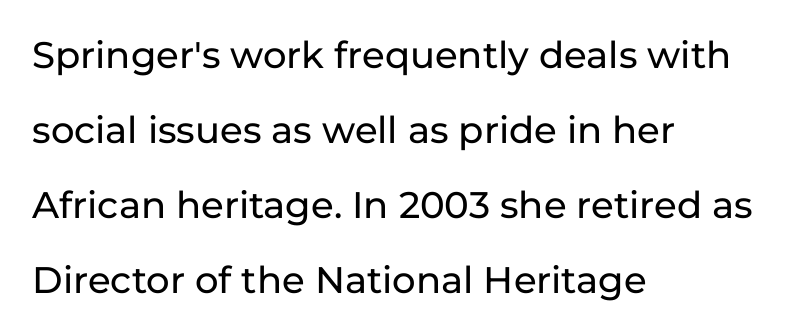
The tracking reads as untouched default to a designer's eye. The text block is weighted toward the left margin, trailing off unevenly rightward. Designer's note — italics off, roman on. The space directly below the letters is spotless. Is there much room between lines? Yes — plenty of vertical air separates them. A typesetter would call this proportional, since set widths differ per character.
